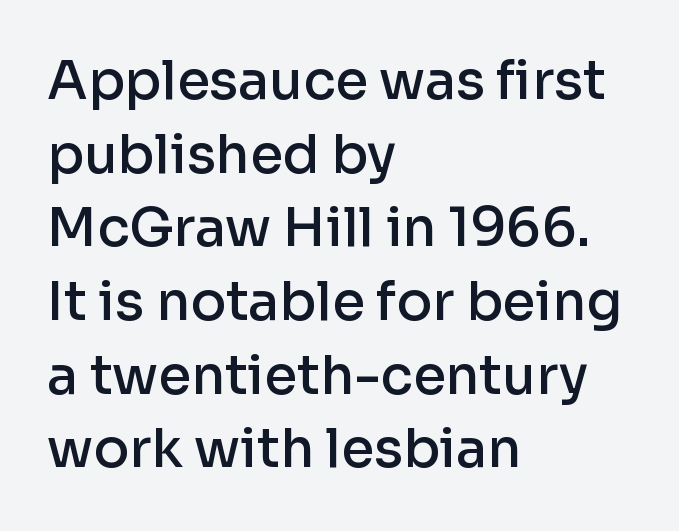
The image shows 53 px semibold sans-serif type, upright; set left-aligned, normal line spacing (1.39x), normal letter spacing, not underlined; low stroke contrast and a medium x-height.
